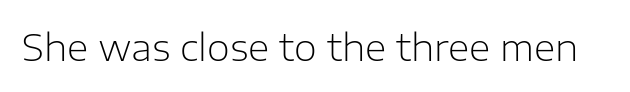
Q: Is the text bold? A: No.
Q: Is the text italic (slanted)? A: No, it is upright.
Q: Is the typeface a serif or a sans-serif typeface? A: Sans-serif.
Q: Is the text underlined? A: No.
Q: Is the spacing between letters normal or unusually wide? A: Normal.
Q: Width (condensed, normal, or wide)? A: Normal.
Q: Stroke contrast? A: Low.
Q: x-height? A: Medium.
Q: Monospaced? A: No.
